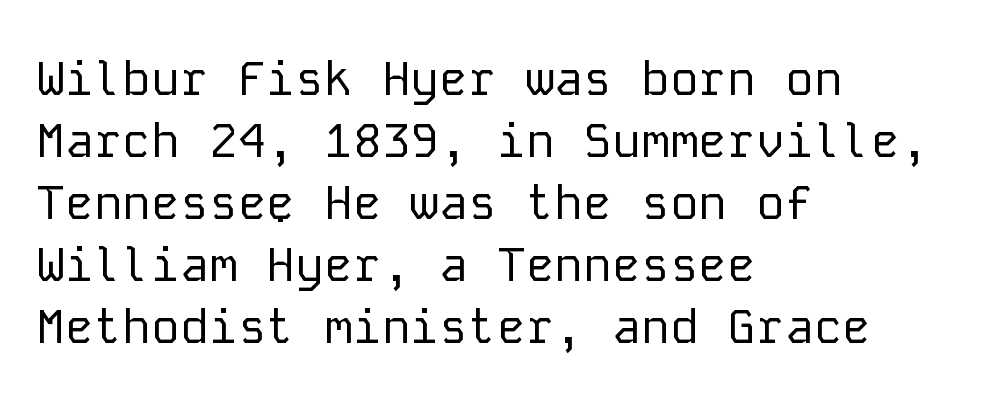
{"serif": "no", "italic": "no", "bold": "no", "weight": "regular", "width": "normal", "stroke_contrast": "low", "x_height": "medium", "monospaced": "yes", "underline": "no", "align": "left", "line_spacing": "normal", "line_spacing_ratio": 1.29, "letter_spacing": "normal", "letter_spacing_em": 0.0, "glyph_px": 48}
